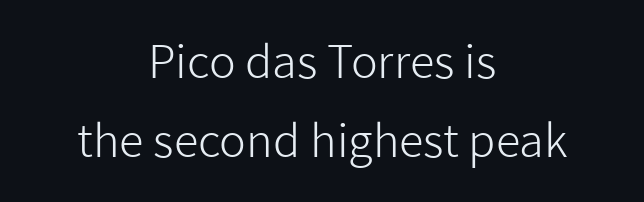
The image shows 45 px light sans-serif type, upright; set centered, line spacing 1.76x, normal letter spacing, not underlined; low stroke contrast and a medium x-height.
